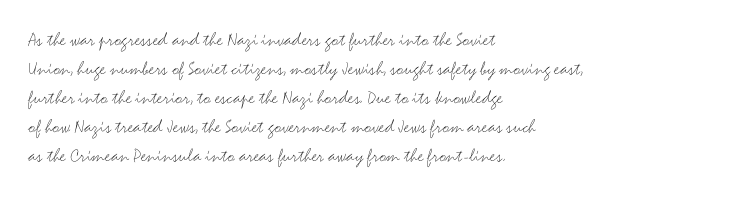
{"bold": "no", "underline": "no", "align": "left", "line_spacing": "normal", "line_spacing_ratio": 1.45, "letter_spacing": "normal", "letter_spacing_em": 0.0, "glyph_px": 20}
